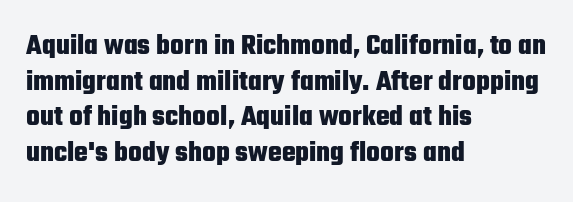
In terms of posture, this sample is upright. This rendering uses left alignment, leaving the right contour irregular. Think of a printed novel: that variable character pitch is what you see here. Anything drawn beneath the words? Only blank space. The font family rendered here belongs to the sans-serif group.
